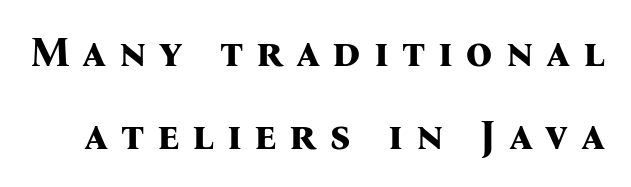
{"serif": "yes", "italic": "no", "bold": "yes", "weight": "bold", "width": "normal", "stroke_contrast": "medium", "x_height": "medium", "monospaced": "no", "underline": "no", "line_spacing": "loose", "line_spacing_ratio": 1.97, "letter_spacing": "wide", "letter_spacing_em": 0.3, "glyph_px": 42}
